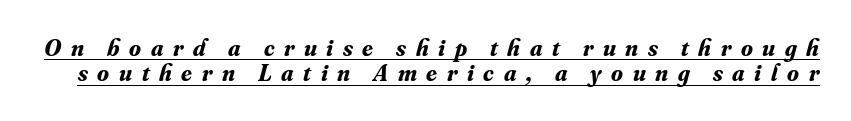
The image shows 24 px bold type, italic (leaning right); set tight line spacing (1.06x), unusually wide letter spacing (+0.4 em), underlined.
